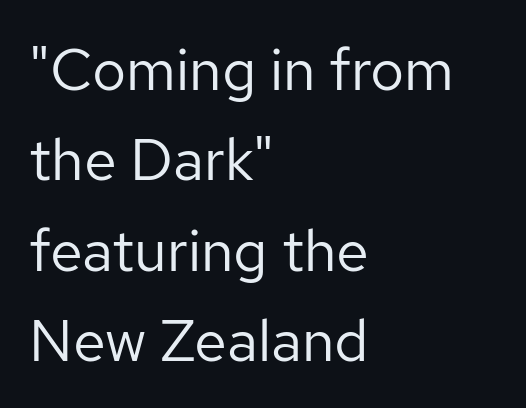
Q: Is the text bold? A: No.
Q: Is the text italic (slanted)? A: No, it is upright.
Q: Is the typeface a serif or a sans-serif typeface? A: Sans-serif.
Q: Is the text underlined? A: No.
Q: How is the paragraph aligned? A: Left-aligned.
Q: Is the spacing between letters normal or unusually wide? A: Normal.
Q: Is the spacing between lines tight, normal or loose? A: Normal.
Q: Width (condensed, normal, or wide)? A: Normal.
Q: Stroke contrast? A: Low.
Q: x-height? A: Medium.
Q: Monospaced? A: No.
